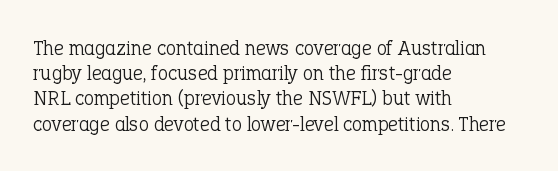
Q: Is the text bold? A: No.
Q: Is the text italic (slanted)? A: No, it is upright.
Q: Is the text underlined? A: No.
Q: How is the paragraph aligned? A: Left-aligned.
Q: Is the spacing between letters normal or unusually wide? A: Normal.
